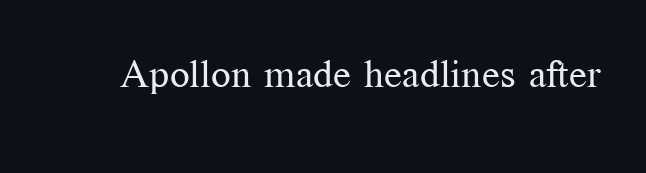
The image shows 39 px regular-weight serif type, upright; set normal letter spacing, not underlined; medium stroke contrast and a medium x-height.
